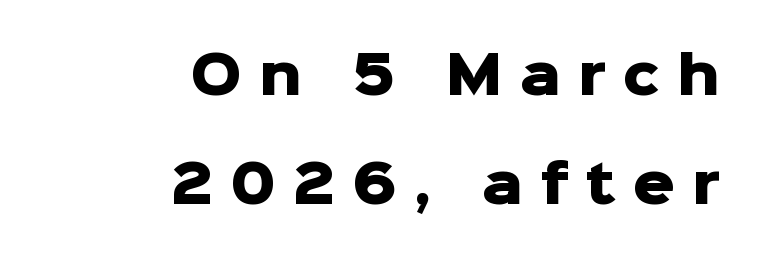
These lines stack with their right ends in a neat column. What weight is shown? A full bold with thick strokes. Observe the absence of serifs on each vertical stroke in this sample. The line-height multiplier appears high, well above default.
